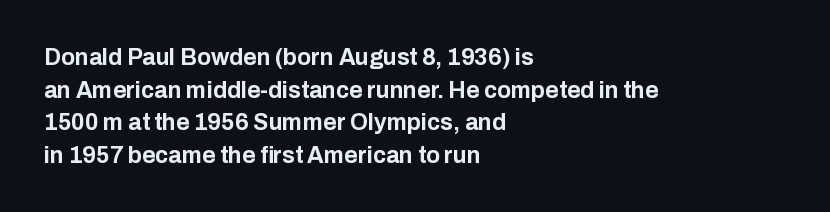
{"italic": "no", "bold": "yes", "underline": "no", "align": "left", "line_spacing": "normal", "line_spacing_ratio": 1.42, "letter_spacing": "normal", "letter_spacing_em": 0.0, "glyph_px": 23}
